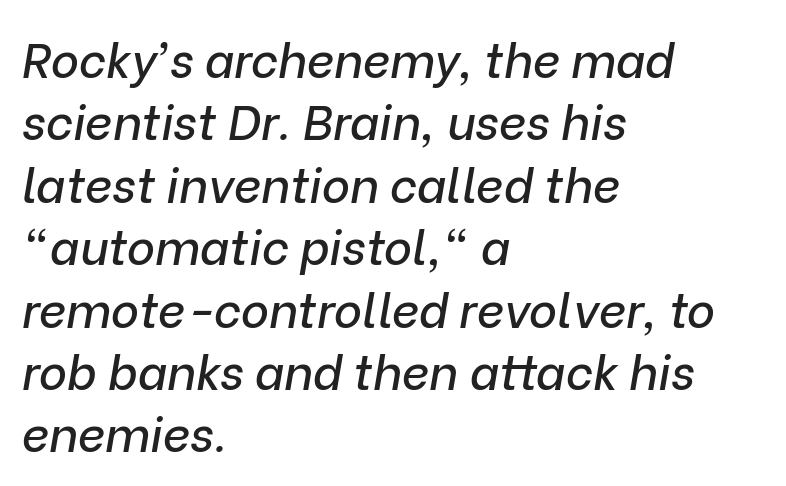
The image shows 48 px text type, italic (leaning right); set left-aligned, normal line spacing (1.3x), normal letter spacing, not underlined; low stroke contrast and a medium x-height.
